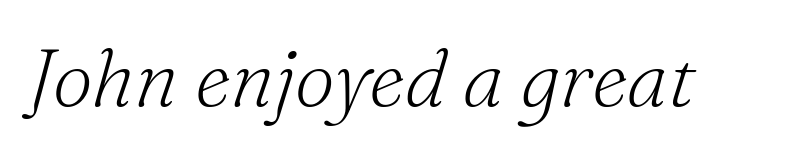
The image shows 80 px light serif type, italic (leaning right); set normal letter spacing, not underlined; medium stroke contrast and a small x-height.
